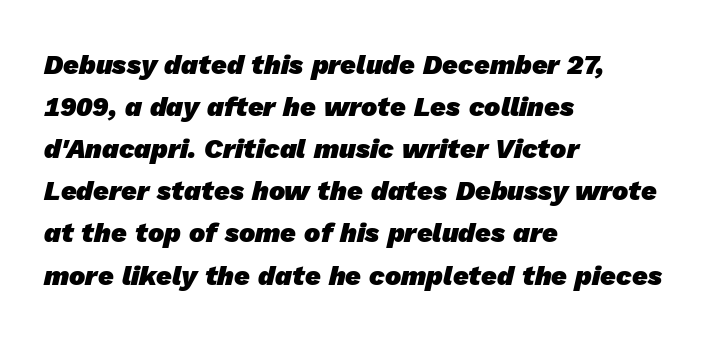
The image shows 27 px bold type; set left-aligned, normal line spacing (1.56x), normal letter spacing, not underlined.
